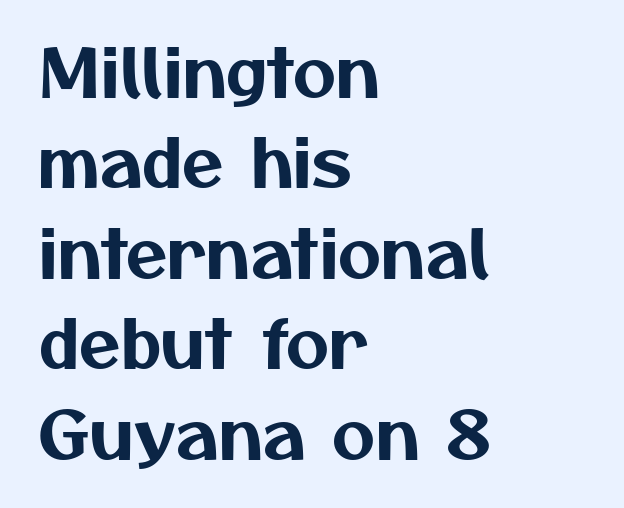
The foot of each line stays bare and open. Horizontal alignment here is leftward, the default for most running prose. The rendering uses a moderate line-height, typical for paragraphs. The passage shown is typeset with a sans-serif family. Students, note that the glyphs here touch the page at normal intervals. Proportional: the letters do not fall into vertical columns.
